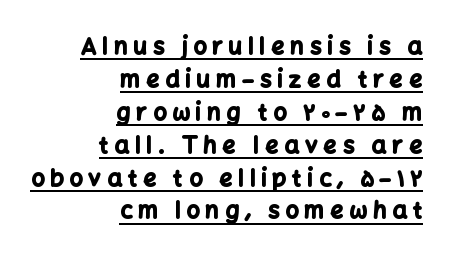
These lines have a slow, spaced-out rhythm from letter to letter. A baseline rule has been typeset under these characters. Compared with an ordinary text face, these strokes are far heavier — a full bold. Where is the straight margin? On the right.
